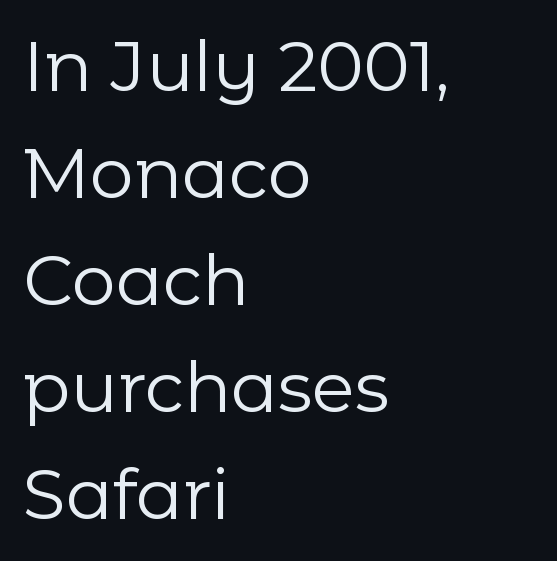
Q: Is the text bold? A: No.
Q: Is the text italic (slanted)? A: No, it is upright.
Q: Is the typeface a serif or a sans-serif typeface? A: Sans-serif.
Q: Is the text underlined? A: No.
Q: How is the paragraph aligned? A: Left-aligned.
Q: Is the spacing between letters normal or unusually wide? A: Normal.
Q: Is the spacing between lines tight, normal or loose? A: Normal.
Q: Width (condensed, normal, or wide)? A: Normal.
Q: Stroke contrast? A: Low.
Q: x-height? A: Medium.
Q: Monospaced? A: No.
